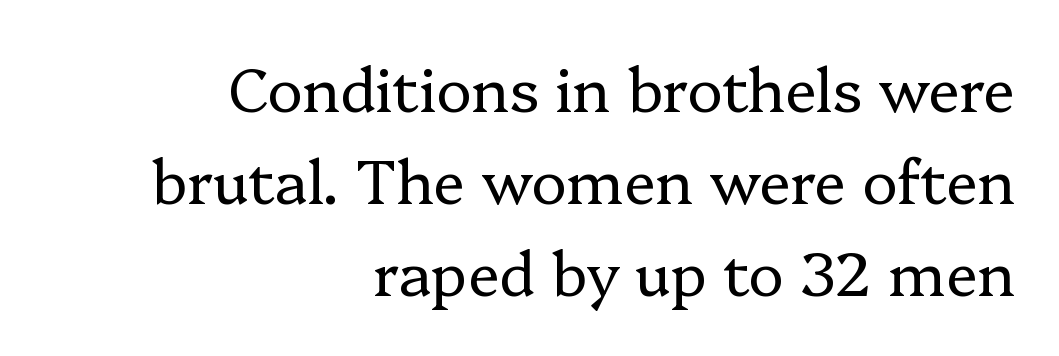
A typesetter would call this zero additional tracking. Just letters on the line, the space beneath them empty. Stroke mass is kept to a normal reading level or below. The specimen reads as upright at a glance. Looks like regular typesetting: each glyph gets only the width it needs. In terms of leading, this rendering sits right in the middle.
